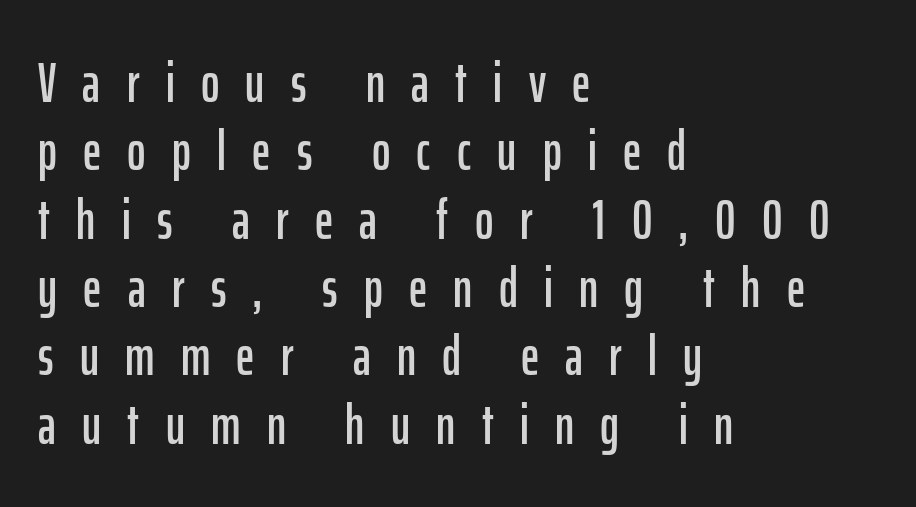
This rendering widens character spacing well past its baseline value. Quick note: underline off. When letters stand straight like this, we call the style roman or upright. Letterform terminals end flat and unadorned throughout the passage.
